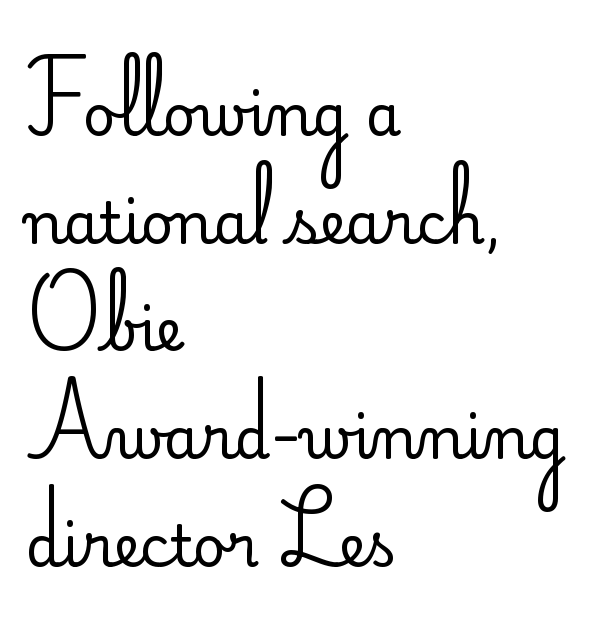
Q: Is the text bold? A: No.
Q: Is the text italic (slanted)? A: No, it is upright.
Q: Is the typeface a serif or a sans-serif typeface? A: Sans-serif.
Q: Is the text underlined? A: No.
Q: How is the paragraph aligned? A: Left-aligned.
Q: Is the spacing between letters normal or unusually wide? A: Normal.
Q: Width (condensed, normal, or wide)? A: Normal.
Q: Stroke contrast? A: Low.
Q: x-height? A: Small.
Q: Monospaced? A: No.
